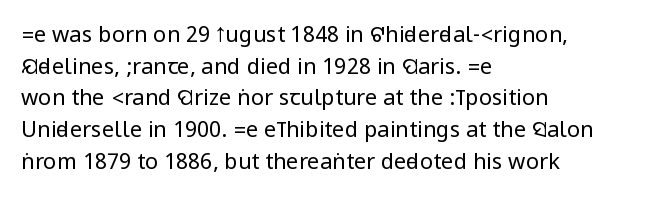
Q: Is the text bold? A: No.
Q: Is the text italic (slanted)? A: No, it is upright.
Q: Is the text underlined? A: No.
Q: How is the paragraph aligned? A: Left-aligned.
Q: Is the spacing between letters normal or unusually wide? A: Normal.
Q: Is the spacing between lines tight, normal or loose? A: Normal.
